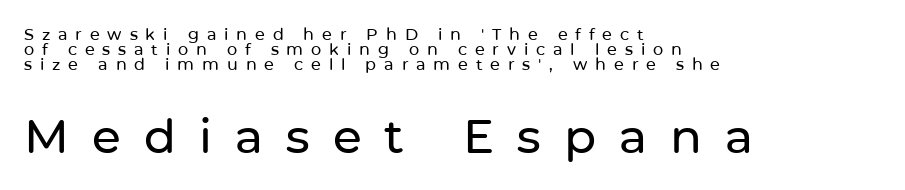
The typeface chosen for these lines omits serifs. You get the small type first, then a jump to larger type. Observe the wide spacing: letters keep a clear distance from each other. The zone under the glyphs is completely vacant. Spacing verdict: proportional, widths tailored to each character.
